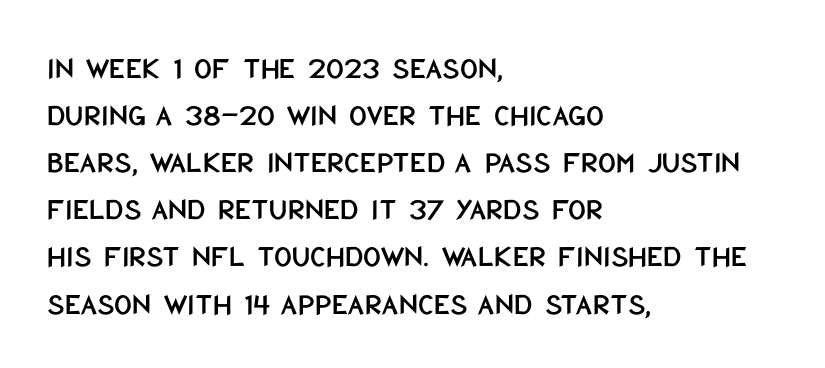
The image shows 31 px condensed sans-serif type, upright; set left-aligned, normal line spacing (1.52x), normal letter spacing, not underlined; low stroke contrast and a large x-height.
